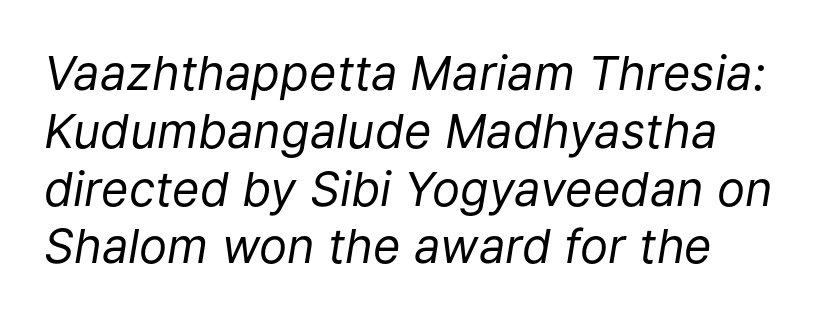
Q: Is the text bold? A: No.
Q: Is the text italic (slanted)? A: Yes, it leans right by about 9 degrees.
Q: Is the text underlined? A: No.
Q: How is the paragraph aligned? A: Left-aligned.
Q: Is the spacing between letters normal or unusually wide? A: Normal.
Q: Width (condensed, normal, or wide)? A: Normal.
Q: Stroke contrast? A: Low.
Q: x-height? A: Medium.
Q: Monospaced? A: No.
